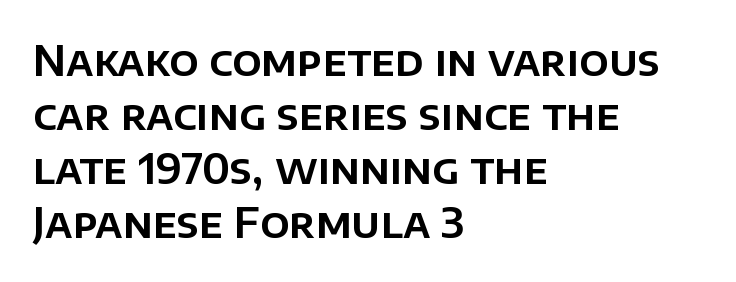
No italicization has been applied; the sample stays upright. These lines keep a tight, regular rhythm from letter to letter. Think of a printed novel: that variable character pitch is what you see here. The lines sit at an ordinary, default distance from one another. A bare baseline throughout the passage.
